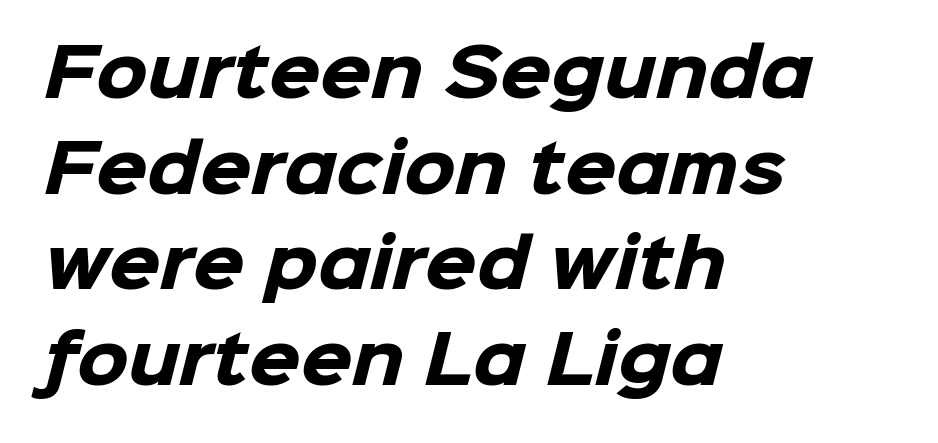
Q: Is the text bold? A: Yes.
Q: Is the typeface a serif or a sans-serif typeface? A: Sans-serif.
Q: Is the text underlined? A: No.
Q: How is the paragraph aligned? A: Left-aligned.
Q: Is the spacing between letters normal or unusually wide? A: Normal.
Q: Is the spacing between lines tight, normal or loose? A: Normal.
Q: Width (condensed, normal, or wide)? A: Normal.
Q: Stroke contrast? A: Low.
Q: x-height? A: Medium.
Q: Monospaced? A: No.
